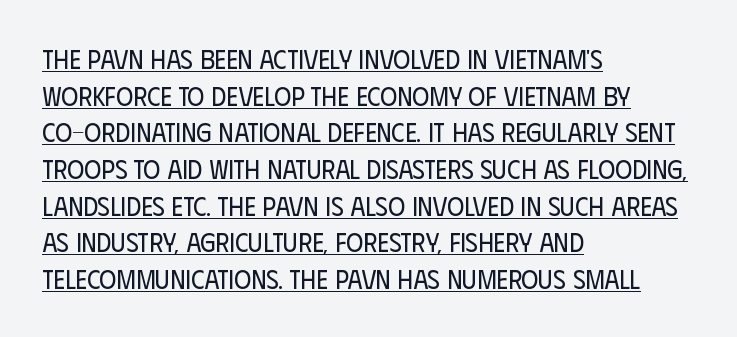
Q: Is the text bold? A: No.
Q: Is the text italic (slanted)? A: No, it is upright.
Q: Is the text underlined? A: Yes.
Q: How is the paragraph aligned? A: Left-aligned.
Q: Is the spacing between letters normal or unusually wide? A: Normal.
Q: Is the spacing between lines tight, normal or loose? A: Normal.
